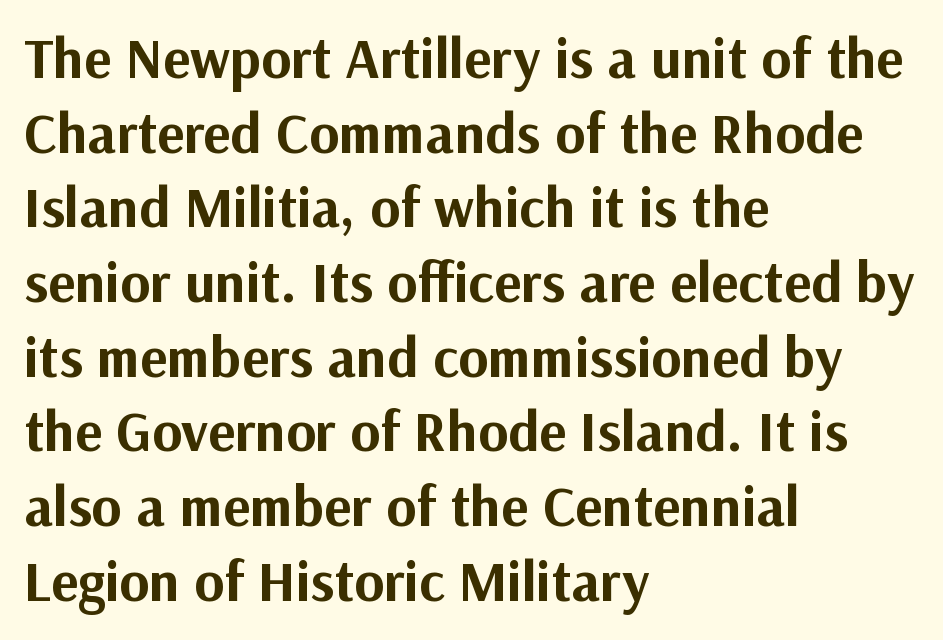
{"serif": "no", "italic": "no", "bold": "yes", "weight": "bold", "width": "normal", "stroke_contrast": "medium", "x_height": "medium", "monospaced": "no", "underline": "no", "align": "left", "line_spacing": "normal", "line_spacing_ratio": 1.31, "letter_spacing": "normal", "letter_spacing_em": 0.0, "glyph_px": 57}
